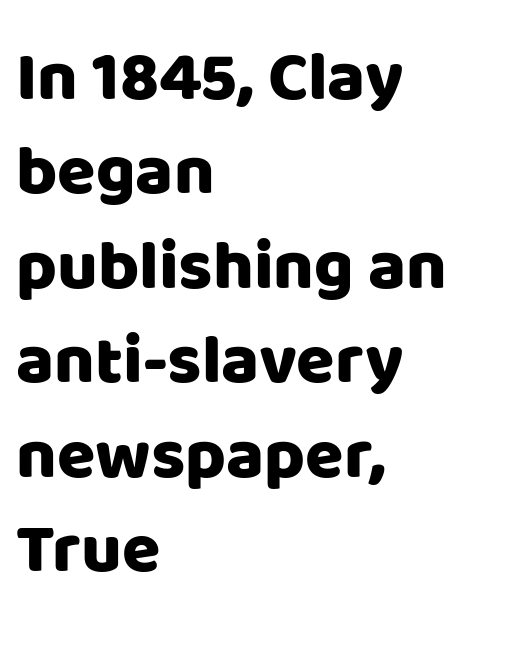
The image shows 70 px sans-serif type, upright; set left-aligned, normal line spacing (1.35x), normal letter spacing, not underlined; low stroke contrast and a large x-height.
